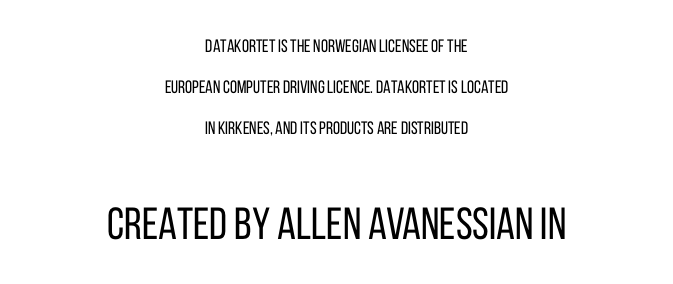
{"serif": "no", "italic": "no", "bold": "no", "weight": "regular", "width": "condensed", "stroke_contrast": "low", "x_height": "large", "monospaced": "no", "underline": "no", "align": "center", "line_spacing": "loose", "line_spacing_ratio": 2.29, "letter_spacing": "normal", "letter_spacing_em": 0.0, "larger_block": "second", "size_ratio": 2.5, "glyph_px": 45}
